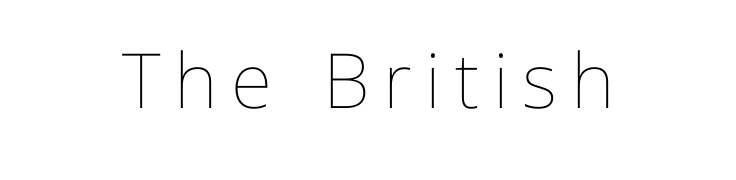
A clean baseline with only descenders dipping below it. A roman cut, with each character standing at attention. Do the characters align in a grid? No, the font is proportional. The face looks like a standard text weight, possibly lighter.
